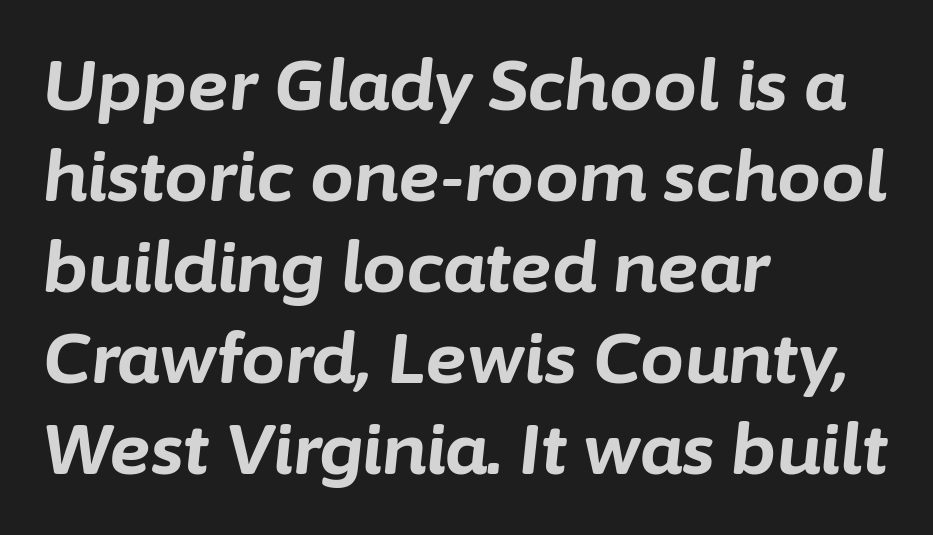
{"italic": "yes", "lean": "right", "slant_degrees": 6, "bold": "yes", "weight": "bold", "width": "normal", "stroke_contrast": "low", "x_height": "medium", "monospaced": "no", "underline": "no", "align": "left", "line_spacing": "normal", "line_spacing_ratio": 1.3, "letter_spacing": "normal", "letter_spacing_em": 0.0, "glyph_px": 70}
